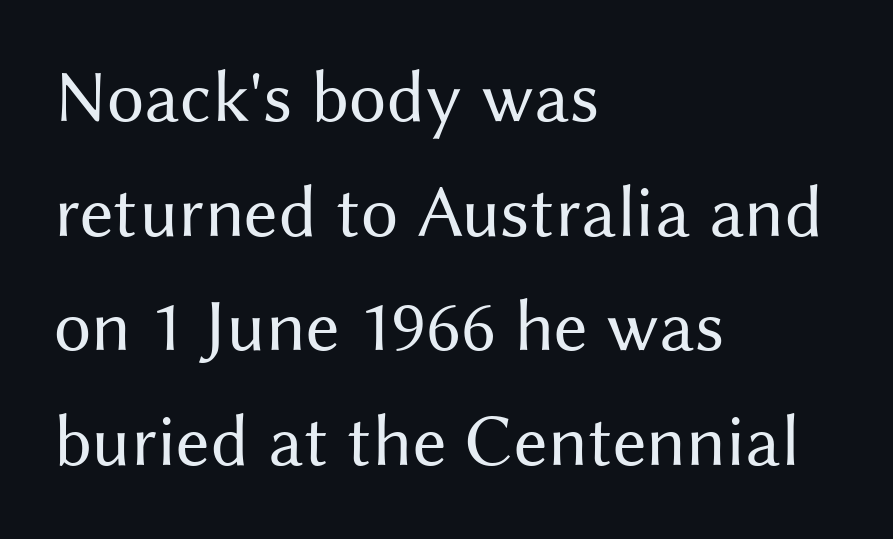
Tracking here is standard; glyphs follow each other at the usual distance. A typesetter would call this proportional, since set widths differ per character. Unbolded letterforms with no extra heft. Vertical strokes here are truly vertical. Serifs: no, the terminals of the letterforms are clean.
